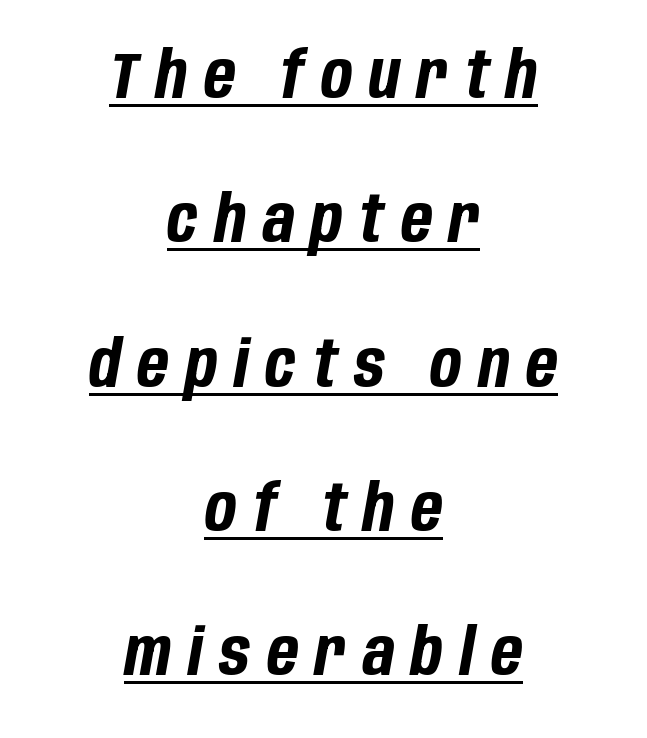
{"italic": "yes", "lean": "right", "slant_degrees": 10, "bold": "yes", "weight": "bold", "width": "condensed", "stroke_contrast": "low", "x_height": "large", "monospaced": "no", "underline": "yes", "align": "center", "line_spacing": "loose", "line_spacing_ratio": 2.22, "letter_spacing": "wide", "letter_spacing_em": 0.26, "glyph_px": 65}
